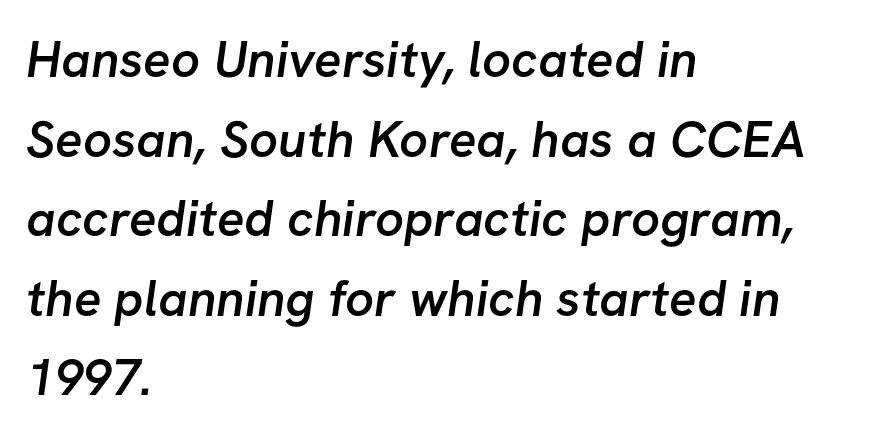
The image shows 51 px semibold sans-serif type; set left-aligned, normal line spacing (1.56x), normal letter spacing, not underlined; low stroke contrast and a medium x-height.
